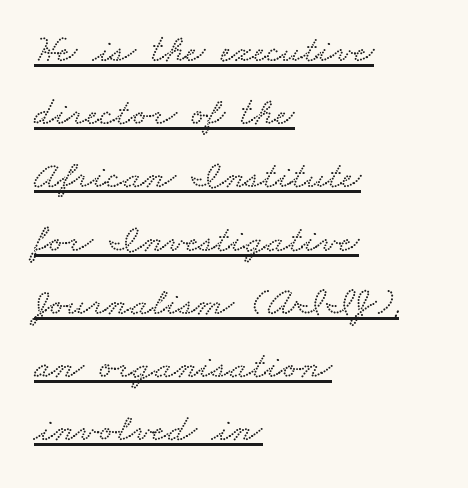
Interline gaps are of average width in this sample. Horizontally, the lines are justified to the leading edge only. The rendering uses natural spacing where letterforms have individual widths. You could call the tracking neutral — neither tight nor loose.
